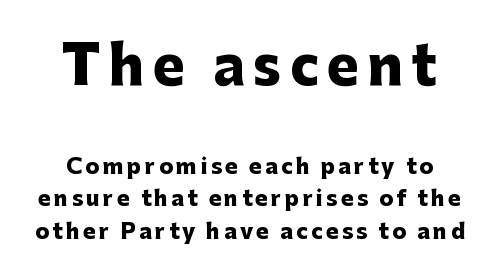
Note: larger setting up top, smaller setting below. Does the copy run flush right? No — it is centered line by line. Vertically, the passage feels balanced, rows spaced as you'd expect. The face used here has the dense, thick strokes of a bold.
